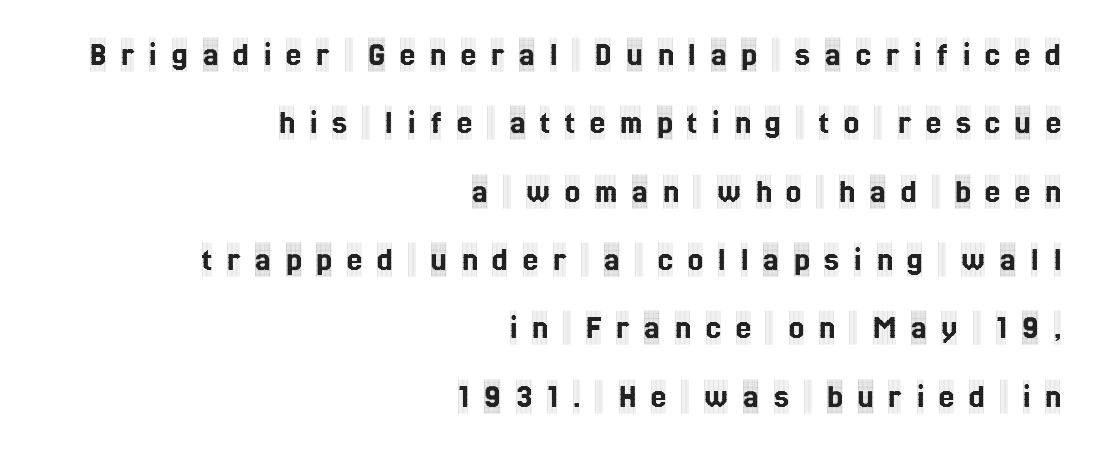
The vertical gap from one line to the next is large. These lines are set flush right with a ragged left edge. Upright lettering throughout. This is serif lettering, the kind often seen in printed books. Underline: absent.
